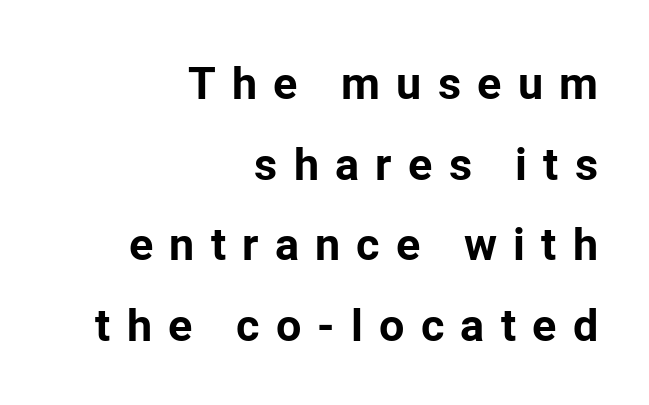
The image shows 45 px bold sans-serif type, upright; set right-aligned, line spacing 1.79x, unusually wide letter spacing (+0.36 em), not underlined; low stroke contrast and a medium x-height.
